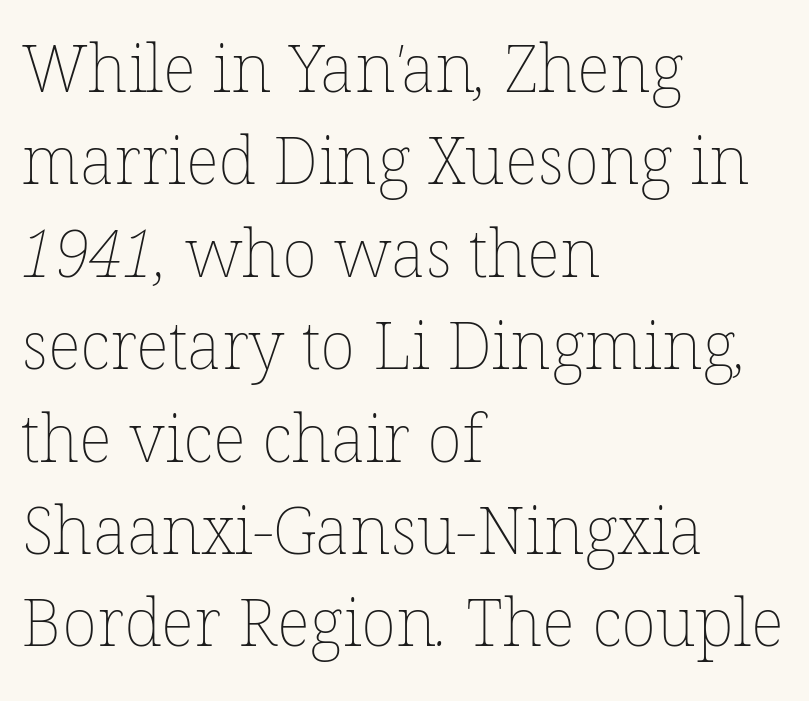
Q: Is the text bold? A: No.
Q: Is the text underlined? A: No.
Q: How is the paragraph aligned? A: Left-aligned.
Q: Is the spacing between letters normal or unusually wide? A: Normal.
Q: Is the spacing between lines tight, normal or loose? A: Normal.
Q: Width (condensed, normal, or wide)? A: Normal.
Q: Stroke contrast? A: Low.
Q: x-height? A: Medium.
Q: Monospaced? A: No.
